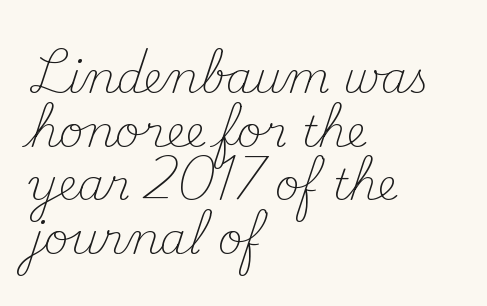
Q: Is the text bold? A: No.
Q: Is the text italic (slanted)? A: Yes.
Q: Is the typeface a serif or a sans-serif typeface? A: Serif.
Q: Is the text underlined? A: No.
Q: How is the paragraph aligned? A: Left-aligned.
Q: Is the spacing between letters normal or unusually wide? A: Normal.
Q: Is the spacing between lines tight, normal or loose? A: Normal.
Q: Width (condensed, normal, or wide)? A: Normal.
Q: Stroke contrast? A: Medium.
Q: x-height? A: Small.
Q: Monospaced? A: No.
